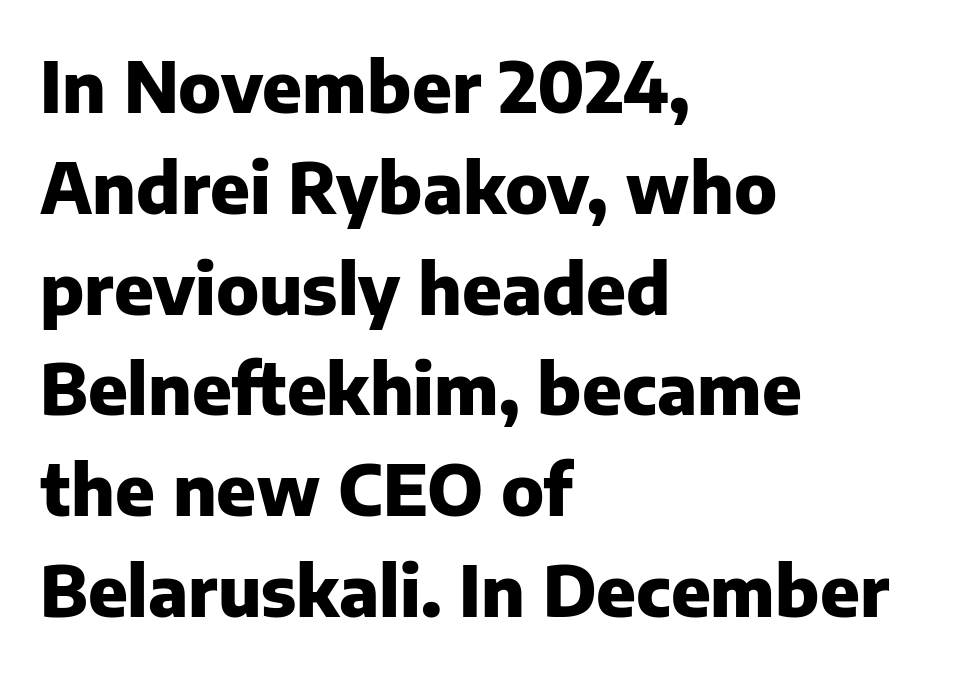
Q: Is the text bold? A: Yes.
Q: Is the text italic (slanted)? A: No, it is upright.
Q: Is the typeface a serif or a sans-serif typeface? A: Sans-serif.
Q: Is the text underlined? A: No.
Q: How is the paragraph aligned? A: Left-aligned.
Q: Is the spacing between letters normal or unusually wide? A: Normal.
Q: Is the spacing between lines tight, normal or loose? A: Normal.
Q: Width (condensed, normal, or wide)? A: Normal.
Q: Stroke contrast? A: Low.
Q: x-height? A: Medium.
Q: Monospaced? A: No.
